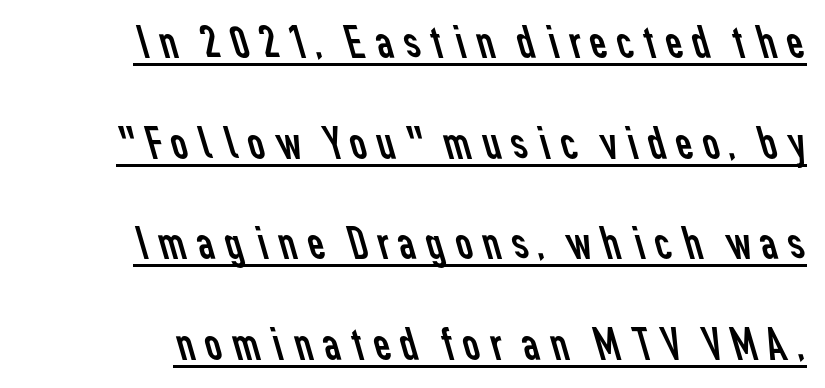
{"serif": "no", "bold": "no", "weight": "regular", "width": "normal", "stroke_contrast": "low", "x_height": "medium", "monospaced": "no", "underline": "yes", "line_spacing": "loose", "line_spacing_ratio": 2.14, "glyph_px": 47}
